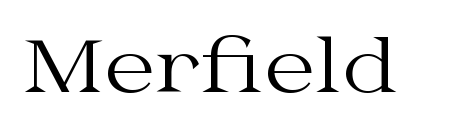
The image shows 74 px regular-weight, wide serif type, upright; set normal letter spacing, not underlined; medium stroke contrast and a medium x-height.
